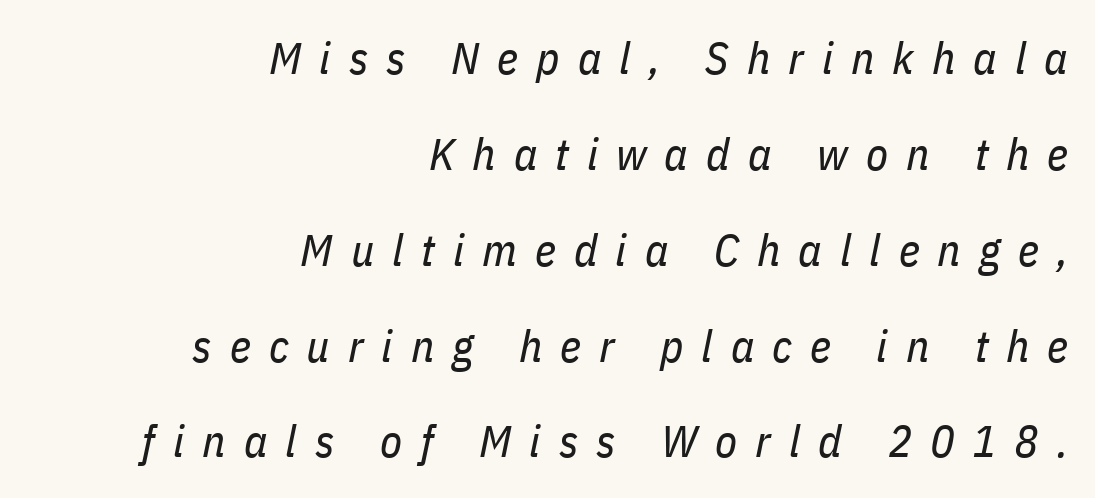
Q: Is the text bold? A: No.
Q: Is the text italic (slanted)? A: Yes, it leans right by about 11 degrees.
Q: Is the text underlined? A: No.
Q: How is the paragraph aligned? A: Right-aligned.
Q: Is the spacing between letters normal or unusually wide? A: Unusually wide.
Q: Is the spacing between lines tight, normal or loose? A: Loose.
Q: Width (condensed, normal, or wide)? A: Condensed.
Q: Stroke contrast? A: Low.
Q: x-height? A: Medium.
Q: Monospaced? A: No.
